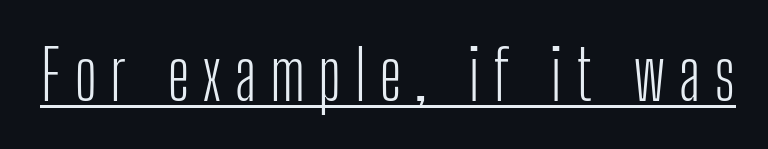
{"serif": "no", "italic": "no", "bold": "no", "weight": "light", "width": "condensed", "stroke_contrast": "low", "x_height": "medium", "monospaced": "no", "underline": "yes", "glyph_px": 69}
